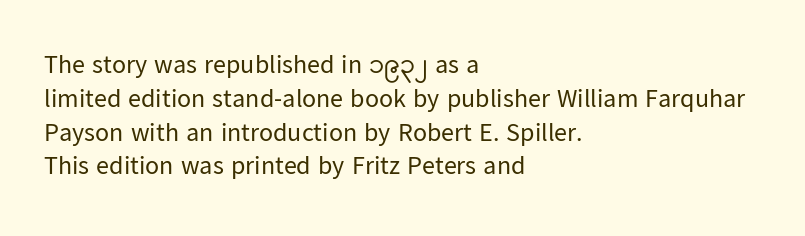
The image shows 26 px text type, upright; set left-aligned, normal line spacing (1.3x), normal letter spacing, not underlined.
